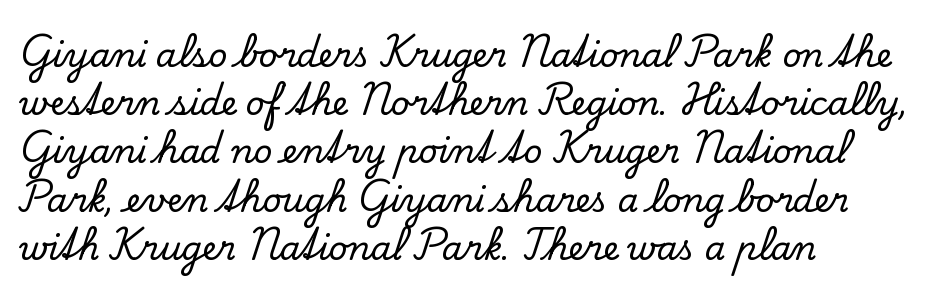
The image shows 33 px serif type; set left-aligned, normal line spacing (1.46x), normal letter spacing, not underlined; low stroke contrast and a small x-height.
